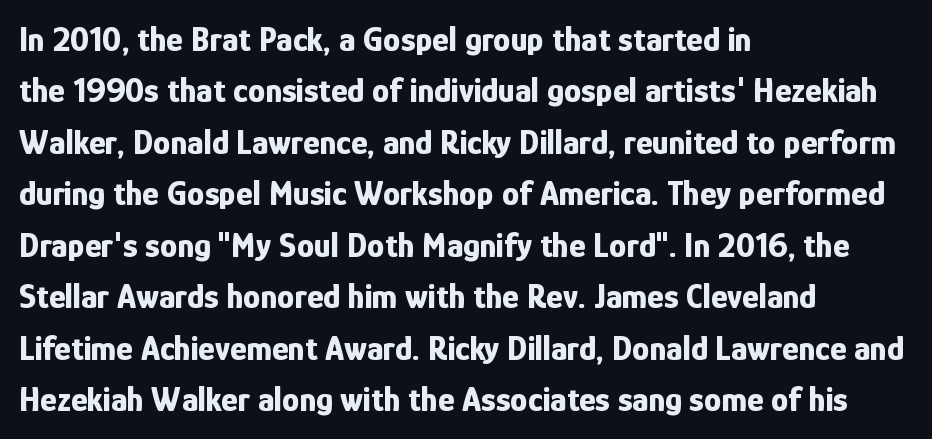
These words are printed bold, with thick strokes throughout. Nope, no serifs anywhere on these letters. You can tell it's not italic because the verticals are truly vertical. Bare-footed words on every line.
